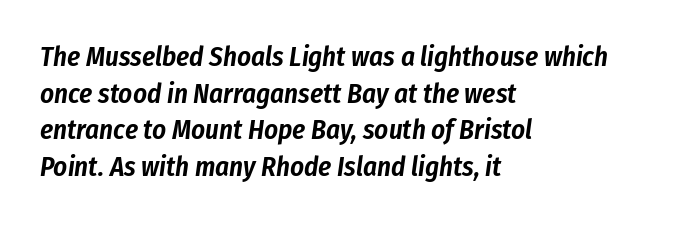
Q: Is the text italic (slanted)? A: Yes, it leans right by about 8 degrees.
Q: Is the text underlined? A: No.
Q: How is the paragraph aligned? A: Left-aligned.
Q: Is the spacing between letters normal or unusually wide? A: Normal.
Q: Is the spacing between lines tight, normal or loose? A: Normal.
